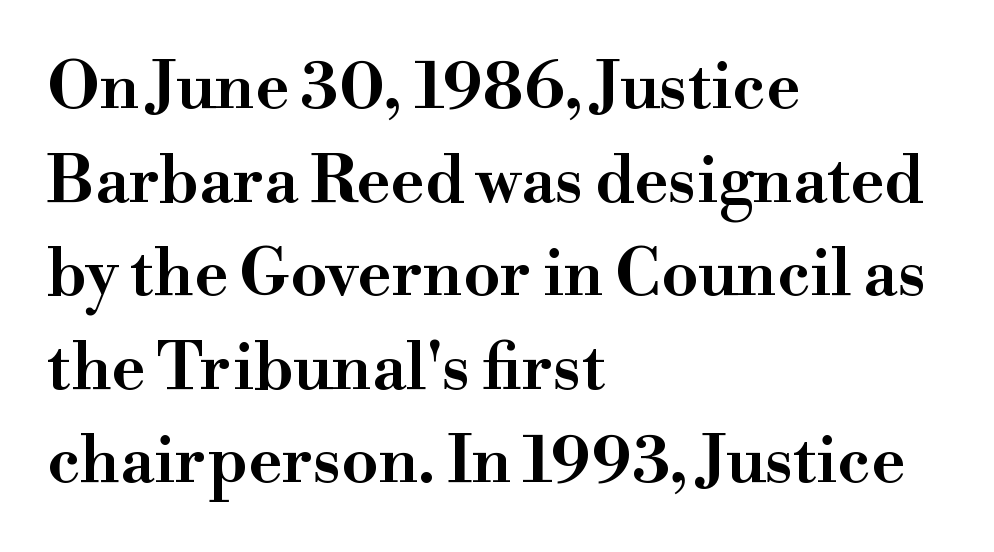
The image shows 65 px wide serif type, upright; set left-aligned, normal line spacing (1.44x), normal letter spacing, not underlined; high stroke contrast and a small x-height.
